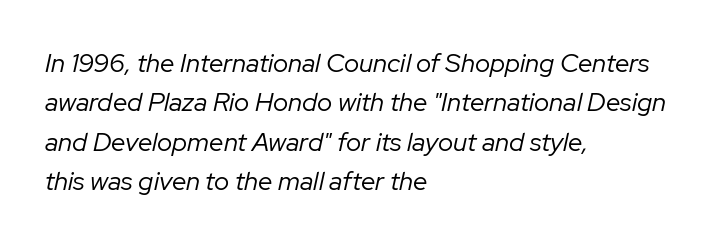
{"italic": "yes", "lean": "right", "slant_degrees": 12, "bold": "no", "underline": "no", "align": "left", "line_spacing": "normal", "line_spacing_ratio": 1.51, "letter_spacing": "normal", "letter_spacing_em": 0.0, "glyph_px": 26}
